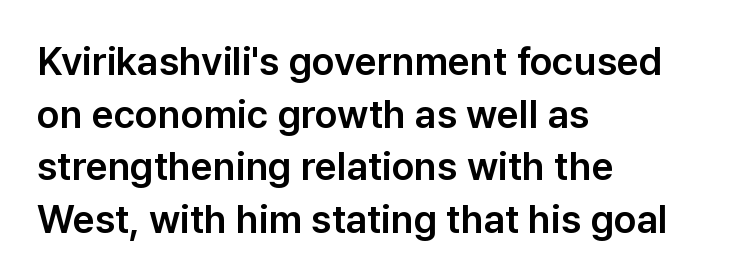
The image shows 39 px sans-serif type, upright; set left-aligned, normal line spacing (1.35x), normal letter spacing, not underlined; low stroke contrast and a medium x-height.
